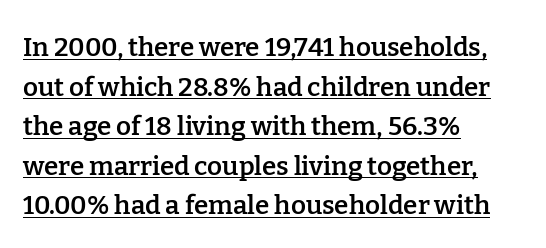
Q: Is the text bold? A: Semi-bold.
Q: Is the text italic (slanted)? A: No, it is upright.
Q: Is the text underlined? A: Yes.
Q: How is the paragraph aligned? A: Left-aligned.
Q: Is the spacing between letters normal or unusually wide? A: Normal.
Q: Is the spacing between lines tight, normal or loose? A: Normal.
